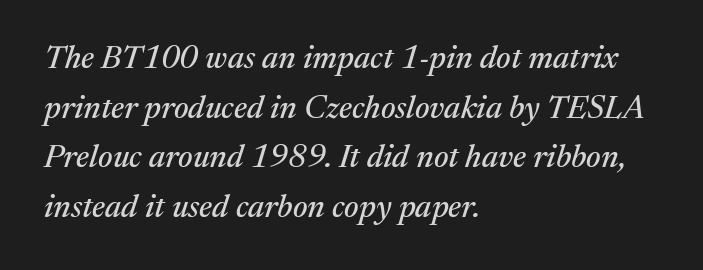
Q: Is the text italic (slanted)? A: Yes, it leans right by about 17 degrees.
Q: Is the typeface a serif or a sans-serif typeface? A: Serif.
Q: Is the text underlined? A: No.
Q: How is the paragraph aligned? A: Left-aligned.
Q: Is the spacing between letters normal or unusually wide? A: Normal.
Q: Is the spacing between lines tight, normal or loose? A: Normal.
Q: Width (condensed, normal, or wide)? A: Normal.
Q: Stroke contrast? A: Medium.
Q: x-height? A: Medium.
Q: Monospaced? A: No.
